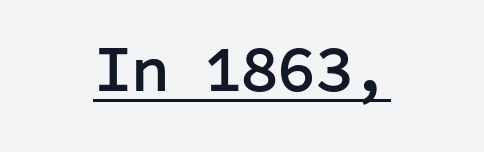
{"serif": "no", "italic": "no", "bold": "yes", "weight": "semibold", "width": "normal", "stroke_contrast": "low", "x_height": "medium", "underline": "yes", "align": "center", "letter_spacing": "normal", "letter_spacing_em": 0.0, "glyph_px": 65}
